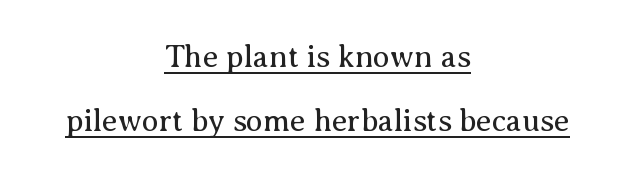
{"serif": "yes", "italic": "no", "bold": "no", "weight": "regular", "width": "normal", "stroke_contrast": "medium", "x_height": "medium", "monospaced": "no", "underline": "yes", "align": "center", "line_spacing": "loose", "line_spacing_ratio": 2.05, "letter_spacing": "normal", "letter_spacing_em": 0.0, "glyph_px": 31}
